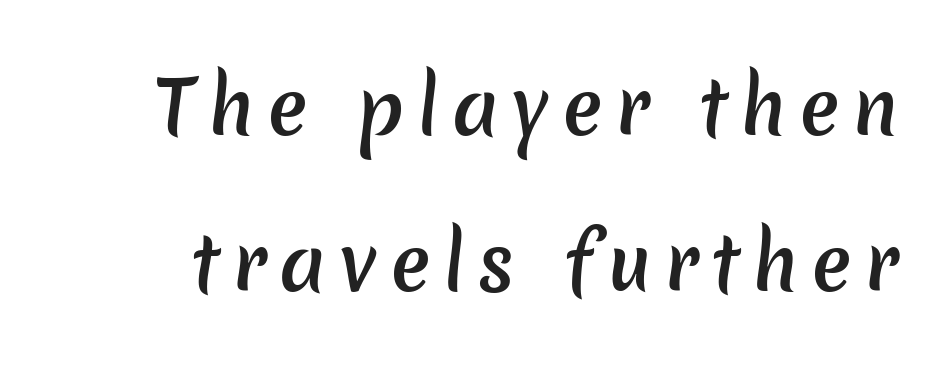
The area under the type is left untouched. Regarding leading, the lines here are spaced well apart. The face used here is a semibold: visibly heavier than regular, lighter than bold. Is this a fixed-width face? No — the glyphs have proportional, varying widths. Are there feet on the stems? There aren't — it's a sans.
